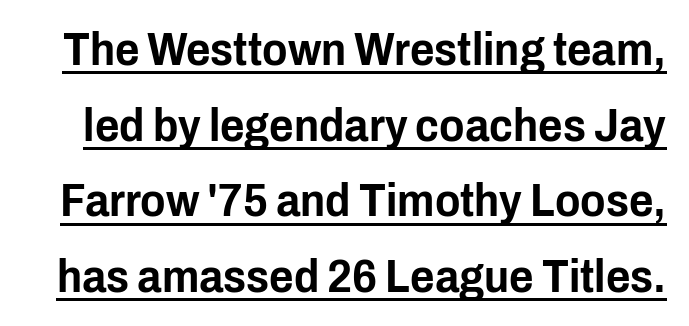
The characters display no serif detailing; their extremities are plain. The passage shown is typed in a proportional face where columns would drift. Letter spacing: default. Whoever set this chose a conventional vertical rhythm. The string is rendered with underlining switched on. Does the lettering tilt? It doesn't — this is upright.
